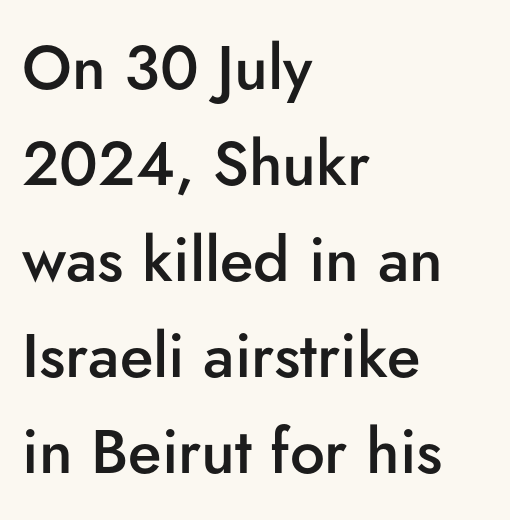
{"serif": "no", "italic": "no", "bold": "semi", "weight": "semibold", "width": "normal", "stroke_contrast": "low", "x_height": "small", "monospaced": "no", "underline": "no", "align": "left", "line_spacing": "normal", "line_spacing_ratio": 1.55, "letter_spacing": "normal", "letter_spacing_em": 0.0, "glyph_px": 62}
